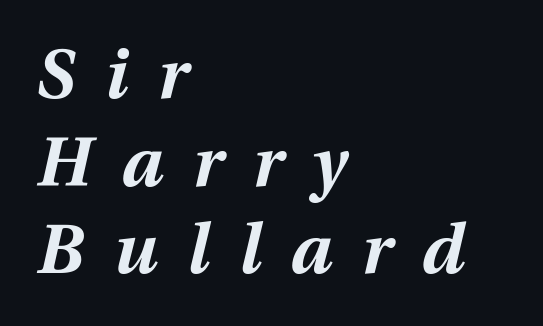
The image shows 69 px bold type, italic (leaning right); set left-aligned, normal line spacing (1.27x), unusually wide letter spacing (+0.43 em), not underlined; medium stroke contrast and a medium x-height.
